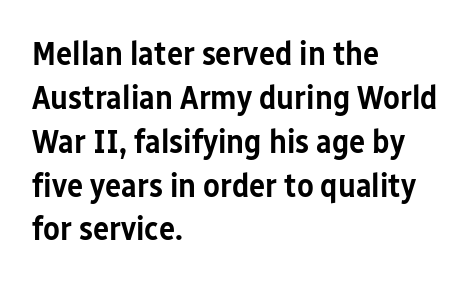
{"serif": "no", "italic": "no", "bold": "semi", "weight": "semibold", "width": "condensed", "stroke_contrast": "low", "x_height": "medium", "monospaced": "no", "underline": "no", "align": "left", "line_spacing": "normal", "line_spacing_ratio": 1.29, "letter_spacing": "normal", "letter_spacing_em": 0.0, "glyph_px": 34}
